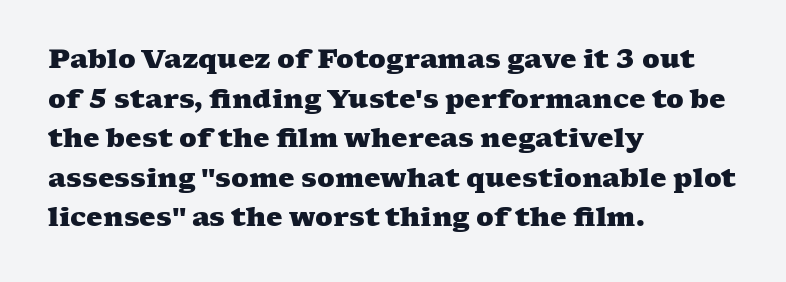
Q: Is the text bold? A: Yes.
Q: Is the text underlined? A: No.
Q: How is the paragraph aligned? A: Left-aligned.
Q: Is the spacing between letters normal or unusually wide? A: Normal.
Q: Is the spacing between lines tight, normal or loose? A: Normal.
